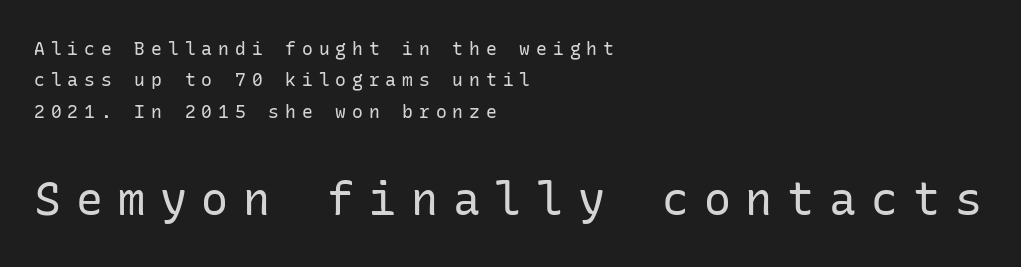
Larger block? The one below; the one above is distinctly smaller. These glyphs show unthickened strokes, regular width or finer. Check under the words: just untouched page. This rendering widens character spacing well past its baseline value. The type family on display is of the sans-serif kind. Upright lettering throughout.
